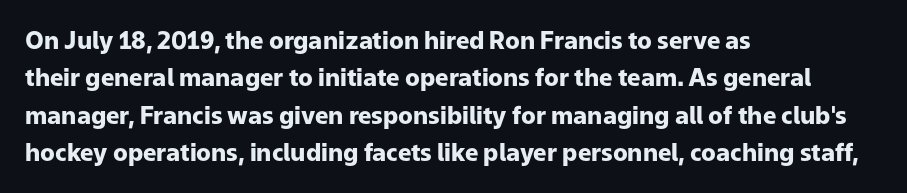
Underline: absent. Strokes here are thick enough to call this a true bold. This block has exactly the height ordinary leading produces. Standard letterfit; no display-style spreading of the glyphs. The lines are quadded left.
